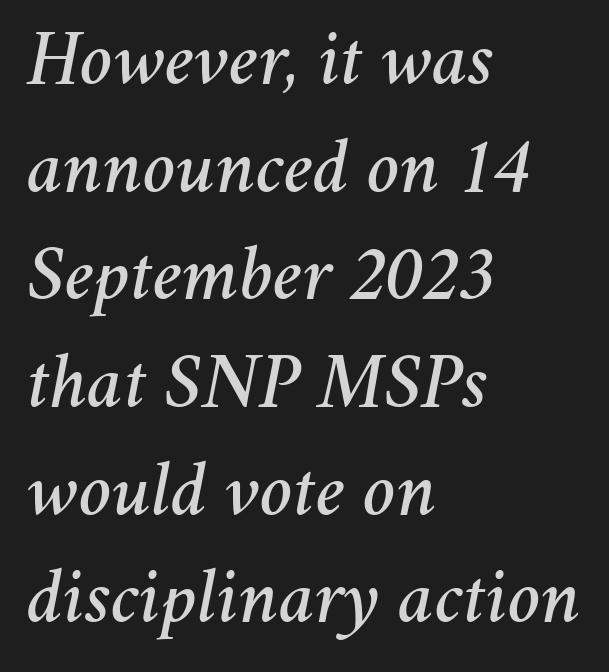
The image shows 78 px text type, italic (leaning right); set left-aligned, normal line spacing (1.38x), normal letter spacing, not underlined; medium stroke contrast and a medium x-height.
